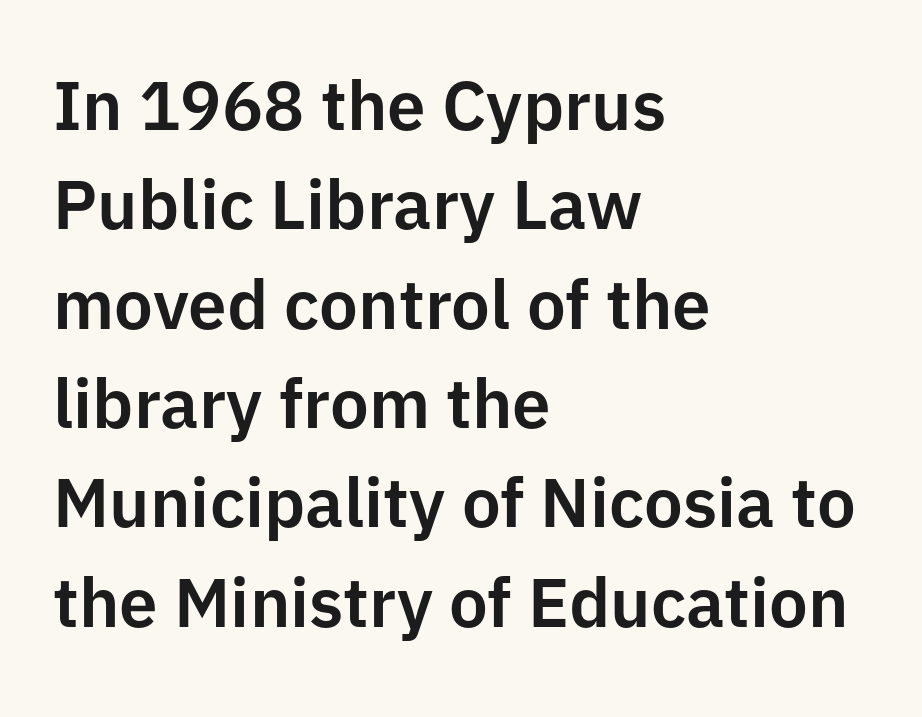
Quick note: not italic, upright. The gap between lines stays unmarked. Proportional: the letters do not fall into vertical columns. Inter-character spacing is left at the font's built-in metrics. Alignment: flush left.
